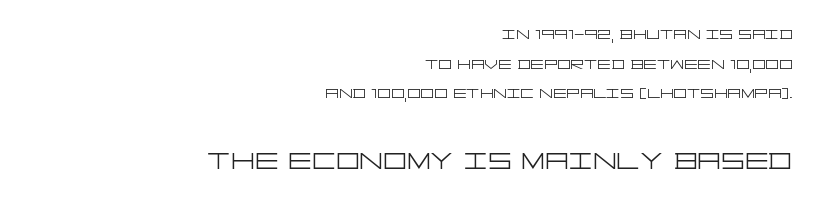
The image shows 37 px light, wide sans-serif type, upright; set right-aligned, normal line spacing (1.41x), normal letter spacing, not underlined; the second (bottom) block is 1.76x larger; low stroke contrast and a large x-height.
